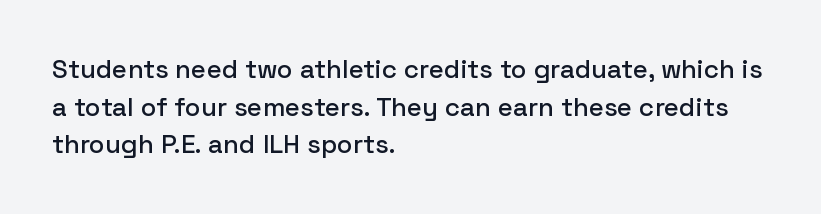
Q: Is the text italic (slanted)? A: No, it is upright.
Q: Is the text underlined? A: No.
Q: How is the paragraph aligned? A: Left-aligned.
Q: Is the spacing between letters normal or unusually wide? A: Normal.
Q: Is the spacing between lines tight, normal or loose? A: Normal.
